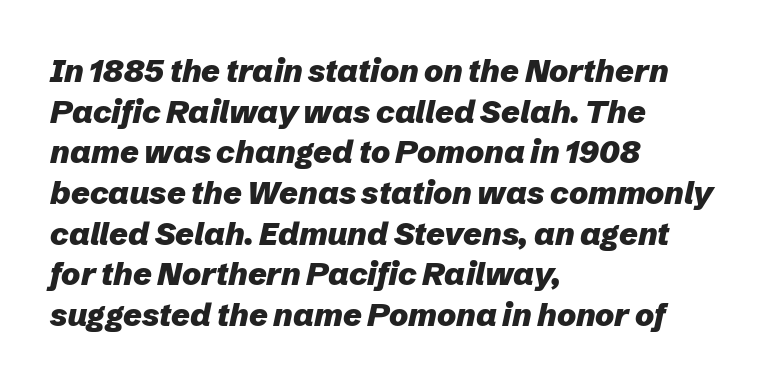
{"italic": "yes", "lean": "right", "slant_degrees": 12, "bold": "yes", "weight": "heavy", "width": "normal", "stroke_contrast": "low", "x_height": "medium", "monospaced": "no", "underline": "no", "align": "left", "line_spacing": "normal", "line_spacing_ratio": 1.27, "letter_spacing": "normal", "letter_spacing_em": 0.0, "glyph_px": 32}
